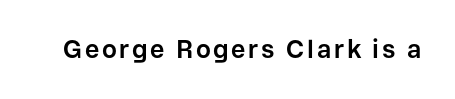
Q: Is the text bold? A: Yes.
Q: Is the text italic (slanted)? A: No, it is upright.
Q: Is the text underlined? A: No.
